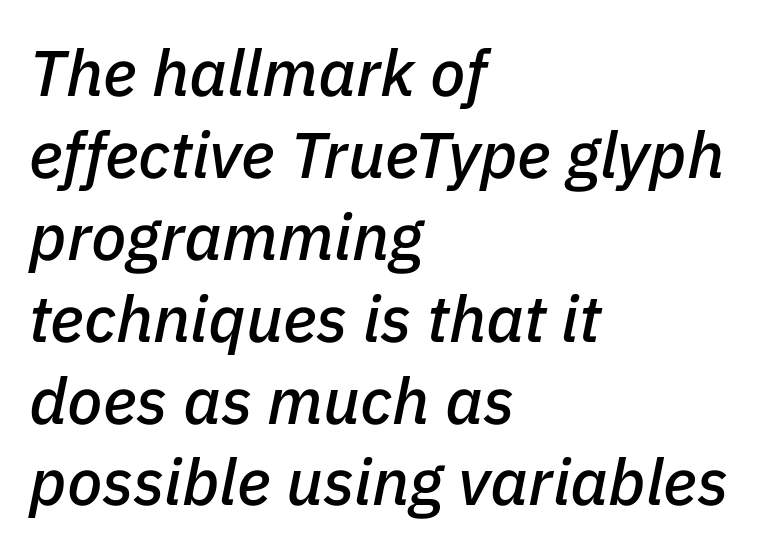
{"italic": "yes", "lean": "right", "slant_degrees": 11, "width": "normal", "stroke_contrast": "low", "x_height": "medium", "monospaced": "no", "underline": "no", "align": "left", "line_spacing": "normal", "line_spacing_ratio": 1.26, "letter_spacing": "normal", "letter_spacing_em": 0.0, "glyph_px": 65}
